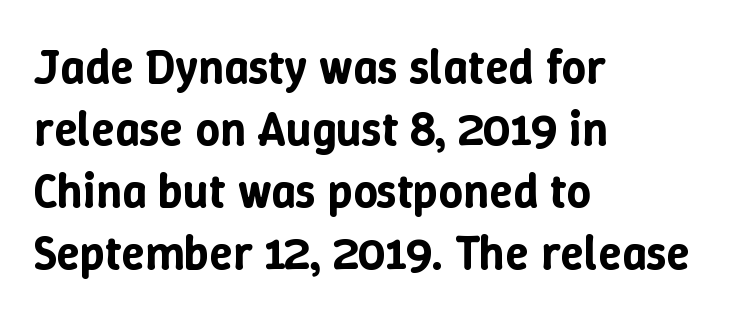
Q: Is the text italic (slanted)? A: No, it is upright.
Q: Is the text underlined? A: No.
Q: How is the paragraph aligned? A: Left-aligned.
Q: Is the spacing between letters normal or unusually wide? A: Normal.
Q: Is the spacing between lines tight, normal or loose? A: Normal.
Q: Width (condensed, normal, or wide)? A: Normal.
Q: Stroke contrast? A: Low.
Q: x-height? A: Medium.
Q: Monospaced? A: No.
